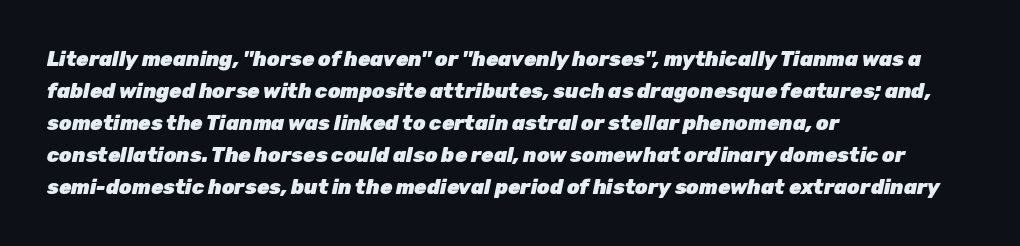
Successive baselines arrive at the customary interval. Rendered with sloped, italic letterforms. You'd pick this weight for a headline — it's a proper bold. Check under the words: just untouched page. The rendering keeps characters at their native spacing.
